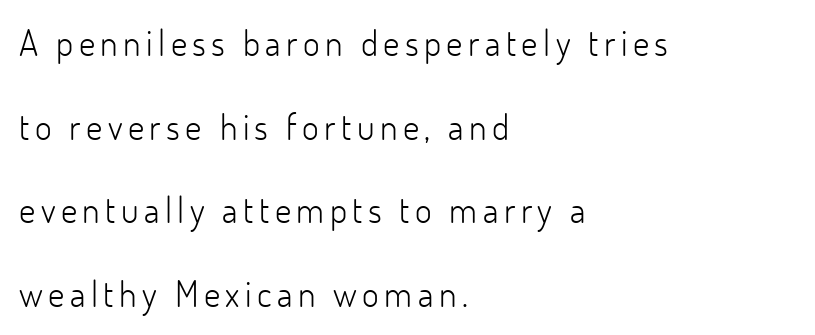
Clear beneath every line of the passage. Every stem runs plumb, perpendicular to the baseline. The letters advance in unequal steps, a hallmark of proportional type. The text was rendered using a sans face with plain stroke endings.
